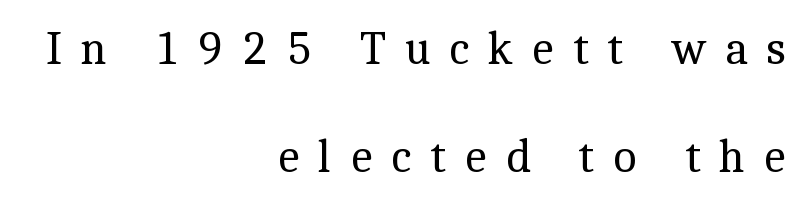
The image shows 47 px regular-weight serif type, upright; set right-aligned, loose line spacing (2.29x), unusually wide letter spacing (+0.39 em), not underlined; a medium x-height.
